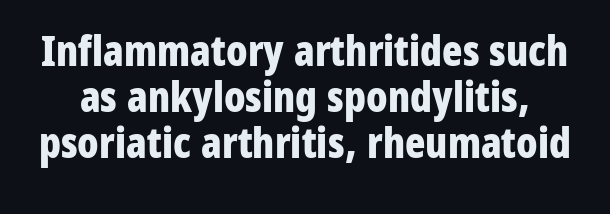
The image shows 42 px bold, condensed sans-serif type, upright; set tight line spacing (1.1x), normal letter spacing, not underlined; low stroke contrast and a medium x-height.
